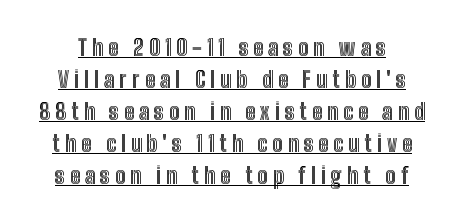
{"italic": "no", "underline": "yes", "line_spacing": "normal", "line_spacing_ratio": 1.46, "letter_spacing": "wide", "letter_spacing_em": 0.22, "glyph_px": 22}
